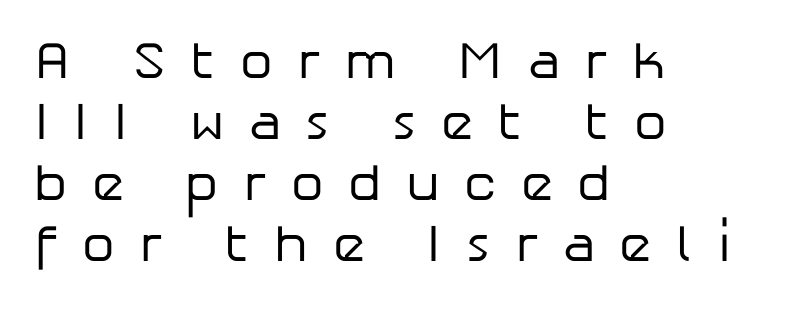
{"serif": "no", "italic": "no", "bold": "no", "weight": "regular", "width": "normal", "stroke_contrast": "low", "x_height": "medium", "monospaced": "no", "underline": "no", "align": "left", "line_spacing_ratio": 1.17, "letter_spacing": "wide", "letter_spacing_em": 0.47, "glyph_px": 52}
